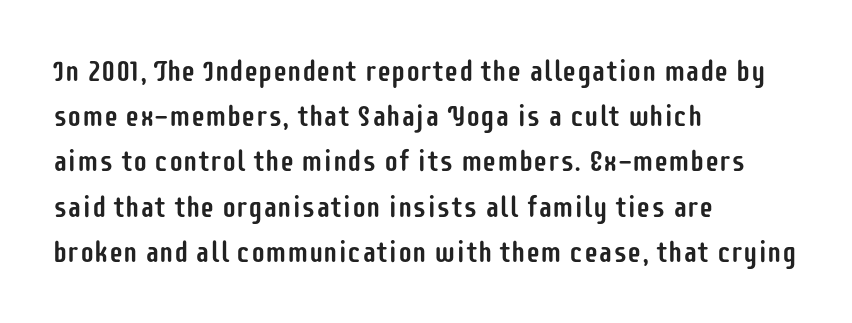
{"serif": "no", "italic": "no", "width": "condensed", "stroke_contrast": "low", "x_height": "large", "monospaced": "no", "underline": "no", "align": "left", "line_spacing": "normal", "line_spacing_ratio": 1.56, "letter_spacing": "normal", "letter_spacing_em": 0.0, "glyph_px": 29}
